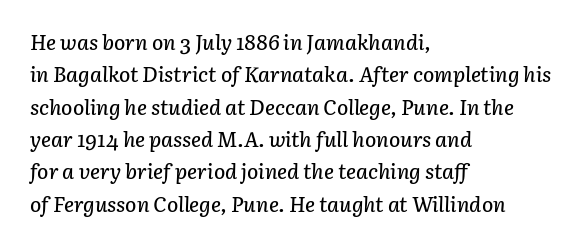
{"italic": "yes", "lean": "right", "slant_degrees": 3, "underline": "no", "align": "left", "line_spacing": "normal", "line_spacing_ratio": 1.54, "letter_spacing": "normal", "letter_spacing_em": 0.0, "glyph_px": 21}
